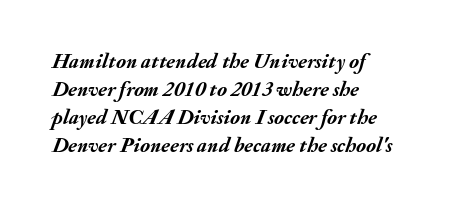
Q: Is the text bold? A: Yes.
Q: Is the text italic (slanted)? A: Yes, it leans right by about 20 degrees.
Q: Is the text underlined? A: No.
Q: How is the paragraph aligned? A: Left-aligned.
Q: Is the spacing between letters normal or unusually wide? A: Normal.
Q: Is the spacing between lines tight, normal or loose? A: Normal.
